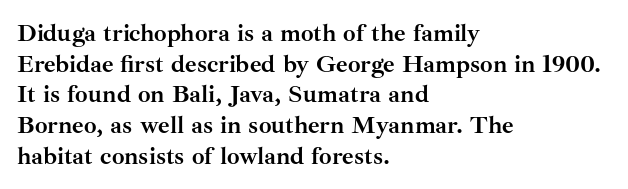
The image shows 25 px bold type, upright; set left-aligned, line spacing 1.23x, normal letter spacing, not underlined.
